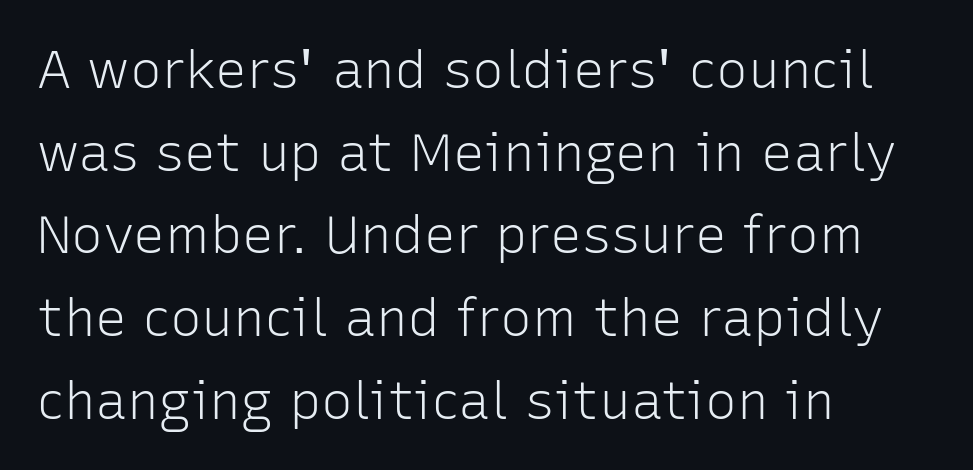
{"serif": "no", "italic": "no", "bold": "no", "weight": "light", "width": "normal", "stroke_contrast": "low", "x_height": "medium", "monospaced": "no", "underline": "no", "align": "left", "line_spacing": "normal", "line_spacing_ratio": 1.56, "letter_spacing": "normal", "letter_spacing_em": 0.0, "glyph_px": 53}
